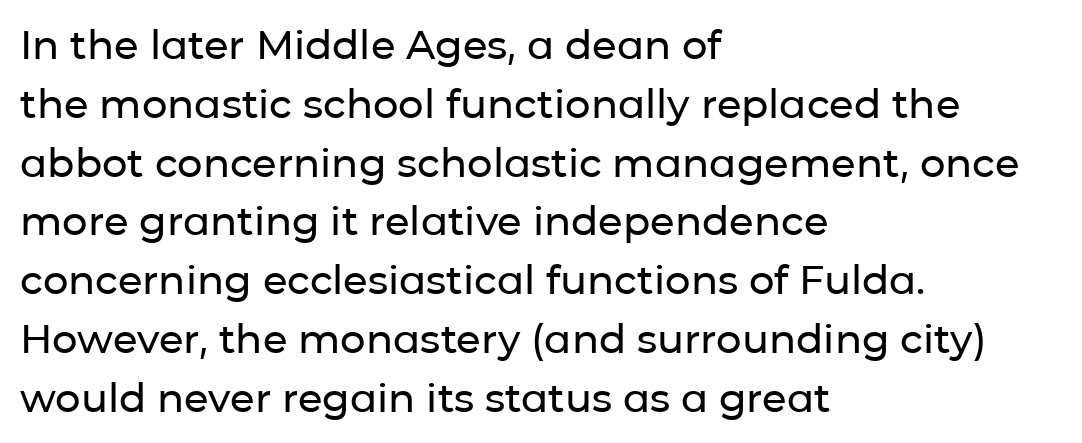
{"serif": "no", "italic": "no", "width": "normal", "stroke_contrast": "low", "x_height": "medium", "monospaced": "no", "underline": "no", "align": "left", "line_spacing": "normal", "line_spacing_ratio": 1.47, "letter_spacing": "normal", "letter_spacing_em": 0.0, "glyph_px": 40}
